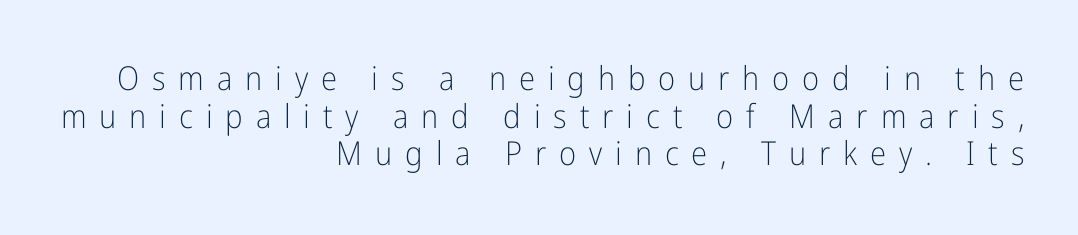
The image shows 33 px light, condensed sans-serif type, upright; set right-aligned, tight line spacing (1.14x), unusually wide letter spacing (+0.39 em), not underlined; low stroke contrast and a medium x-height.
